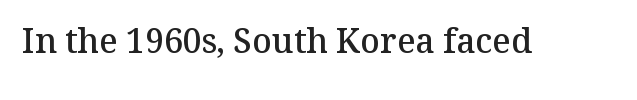
{"serif": "yes", "italic": "no", "bold": "semi", "weight": "semibold", "width": "normal", "stroke_contrast": "medium", "x_height": "medium", "monospaced": "no", "underline": "no", "letter_spacing": "normal", "letter_spacing_em": 0.0, "glyph_px": 34}
